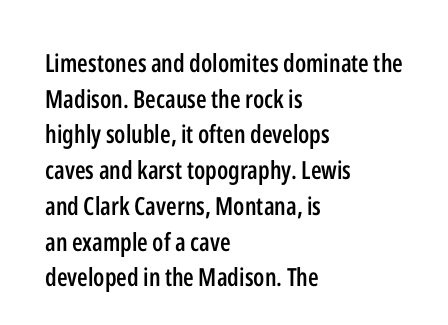
Q: Is the text bold? A: Semi-bold.
Q: Is the text italic (slanted)? A: No, it is upright.
Q: Is the text underlined? A: No.
Q: How is the paragraph aligned? A: Left-aligned.
Q: Is the spacing between letters normal or unusually wide? A: Normal.
Q: Is the spacing between lines tight, normal or loose? A: Normal.
